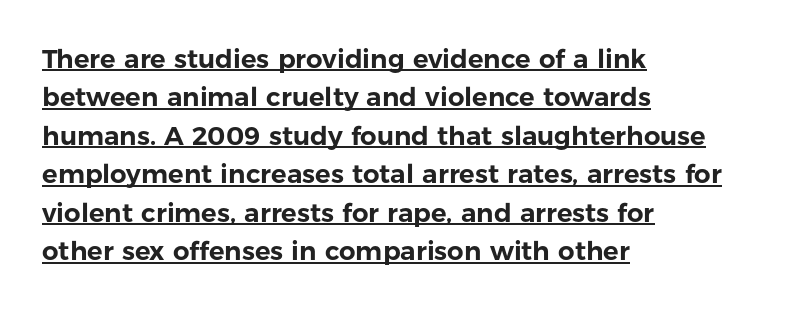
Here the glyphs are tracked normally, forming tight word shapes. Line beginnings align vertically; line endings do not. Do the letters lean? They stand straight. These lines sit exactly where default settings would place them. You can see a thin bar hugging the bottom of the glyphs.
